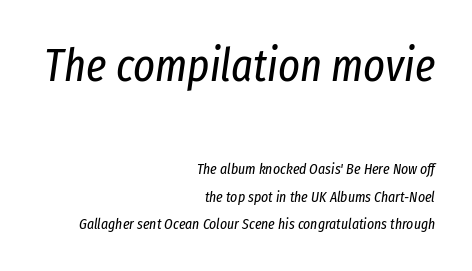
The image shows 46 px regular-weight, condensed type, italic (leaning right); set right-aligned, line spacing 1.85x, normal letter spacing, not underlined; the first (top) block is 3.07x larger; low stroke contrast and a medium x-height.
